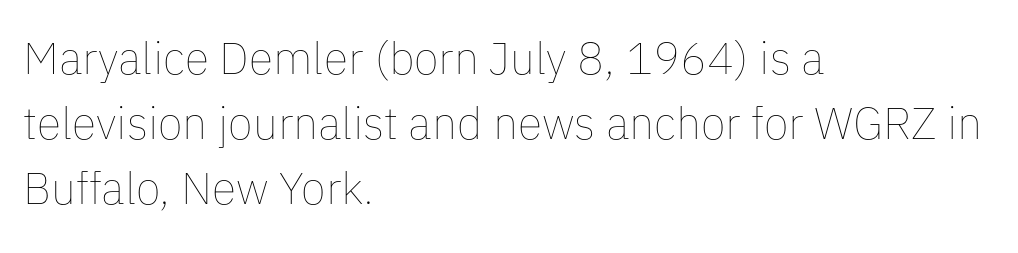
Q: Is the text bold? A: No.
Q: Is the text italic (slanted)? A: No, it is upright.
Q: Is the text underlined? A: No.
Q: How is the paragraph aligned? A: Left-aligned.
Q: Is the spacing between letters normal or unusually wide? A: Normal.
Q: Is the spacing between lines tight, normal or loose? A: Normal.
Q: Width (condensed, normal, or wide)? A: Normal.
Q: Stroke contrast? A: Low.
Q: x-height? A: Medium.
Q: Monospaced? A: No.
